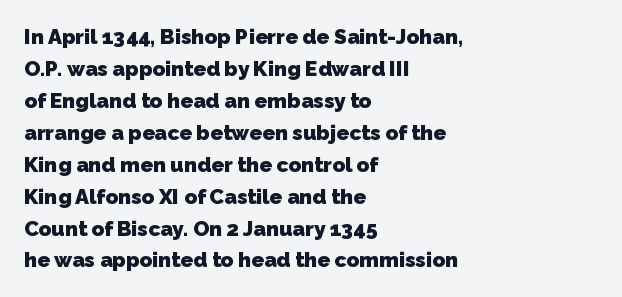
Every row of glyphs begins at an identical x-position on the left. Tracking here is standard; glyphs follow each other at the usual distance. Only glyphs here, with clear space below each row. Summary of vertical rhythm: regular, with standard interline spacing.
